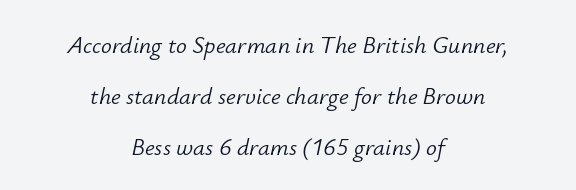
The image shows 24 px text type, italic (leaning right); set centered, loose line spacing (2.13x), normal letter spacing, not underlined.
